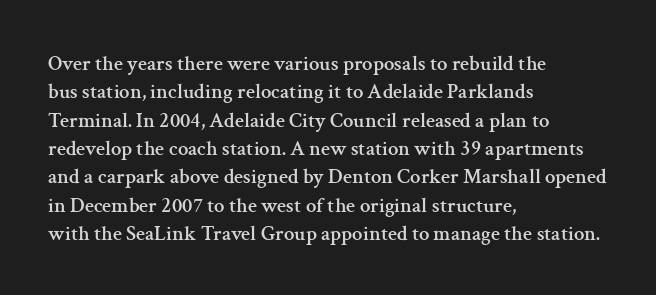
{"italic": "no", "underline": "no", "align": "left", "line_spacing": "normal", "line_spacing_ratio": 1.35, "letter_spacing": "normal", "letter_spacing_em": 0.0, "glyph_px": 21}
